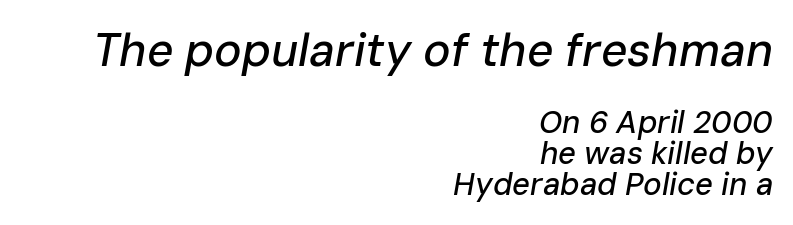
The horizontal fit of the characters is conventional and even. If you squint, the top block still reads clearly — it's the larger of the two. Line ends are locked; line starts wander. Spacing verdict: proportional, widths tailored to each character. Does the leading feel generous? Not at all — it's pinched. Lines of text with bare space underneath.
